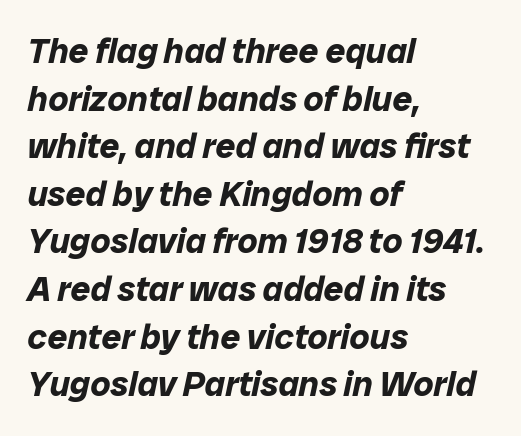
Q: Is the text bold? A: Yes.
Q: Is the text italic (slanted)? A: Yes, it leans right by about 12 degrees.
Q: Is the text underlined? A: No.
Q: How is the paragraph aligned? A: Left-aligned.
Q: Is the spacing between letters normal or unusually wide? A: Normal.
Q: Is the spacing between lines tight, normal or loose? A: Normal.
Q: Width (condensed, normal, or wide)? A: Normal.
Q: Stroke contrast? A: Low.
Q: x-height? A: Medium.
Q: Monospaced? A: No.
